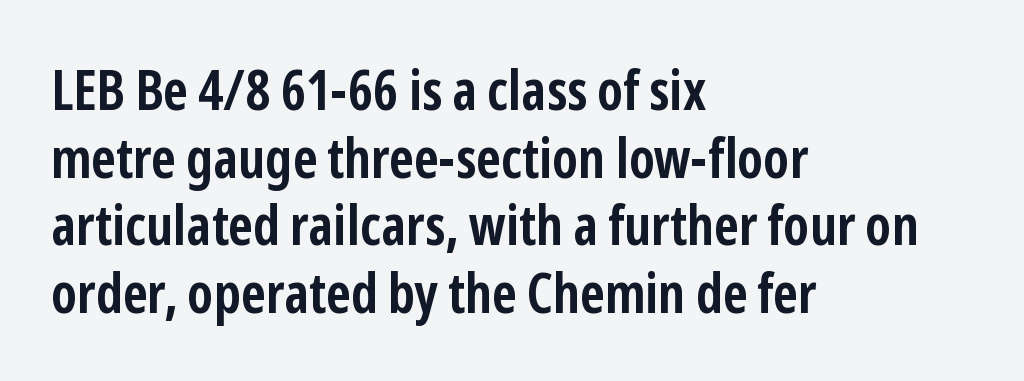
Compared with an ordinary text face, these strokes are far heavier — a full bold. The area under the type is left untouched. Observe the ordinary spacing: letters are neighbours, not strangers. Spacing verdict: proportional, widths tailored to each character.
